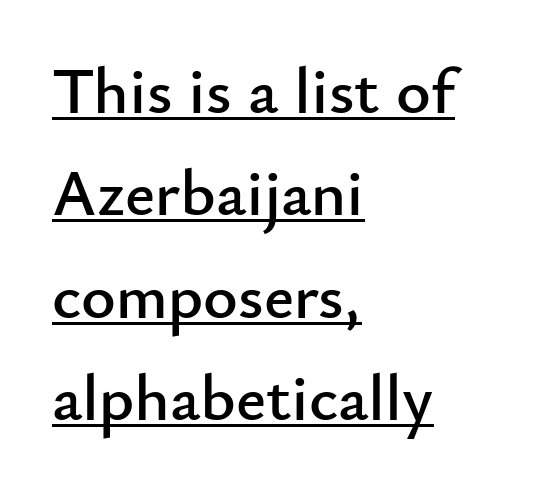
The image shows 66 px sans-serif type, upright; set left-aligned, normal line spacing (1.55x), normal letter spacing, underlined; low stroke contrast and a small x-height.
